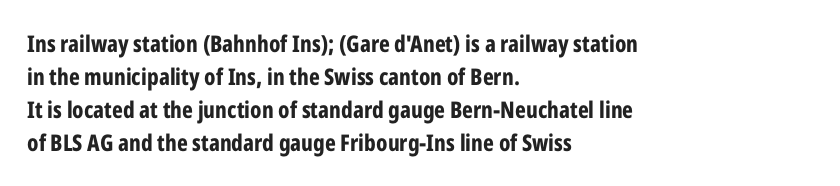
{"italic": "no", "bold": "yes", "underline": "no", "align": "left", "line_spacing": "normal", "line_spacing_ratio": 1.44, "letter_spacing": "normal", "letter_spacing_em": 0.0, "glyph_px": 23}
